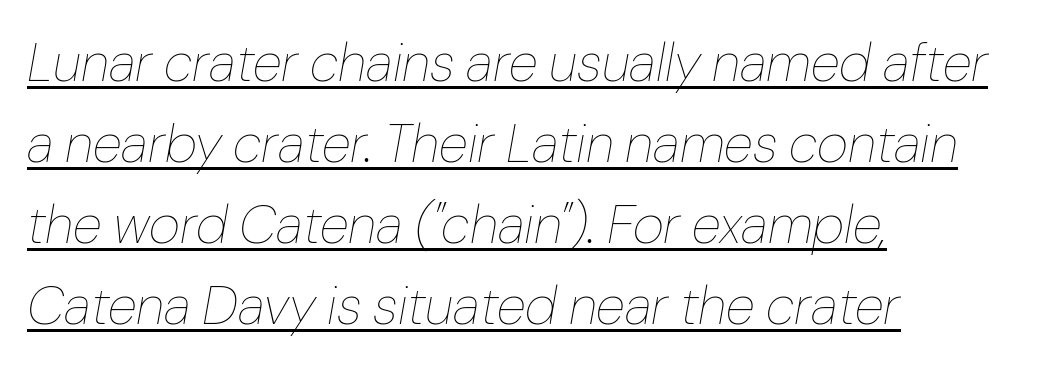
Think of a printed novel: that variable character pitch is what you see here. Vertically, the passage feels balanced, rows spaced as you'd expect. The passage is arranged the way most books set body copy — flush left. The font's italic variant was chosen for this text. The rendered words wear a rule along their underside. Vertical stems look standard width or narrower in stroke.
